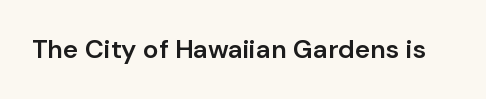
Q: Is the text bold? A: Semi-bold.
Q: Is the text italic (slanted)? A: No, it is upright.
Q: Is the text underlined? A: No.
Q: Is the spacing between letters normal or unusually wide? A: Normal.
